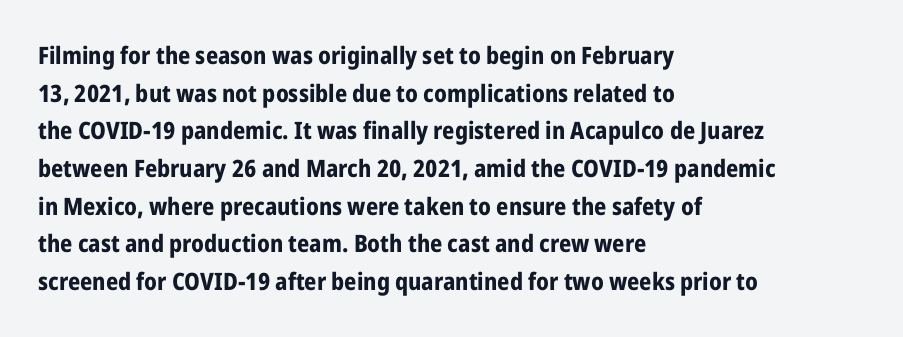
The image shows 24 px bold type, upright; set left-aligned, normal line spacing (1.57x), normal letter spacing, not underlined.
